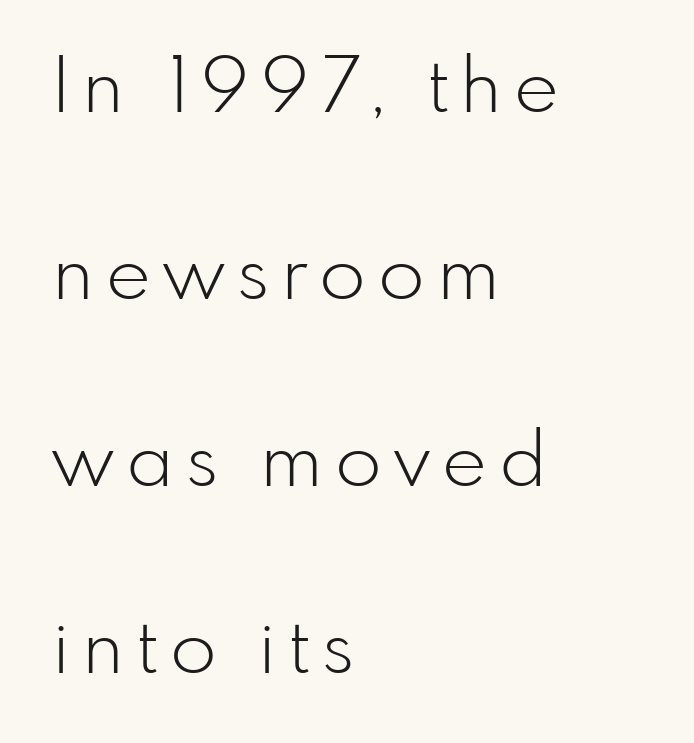
The letterforms sit at book weight or below. The paragraph has a hard left edge and a soft right edge. This sample uses a sans-serif face. The strip under each line holds only bare page. Vertical spacing — loose.
